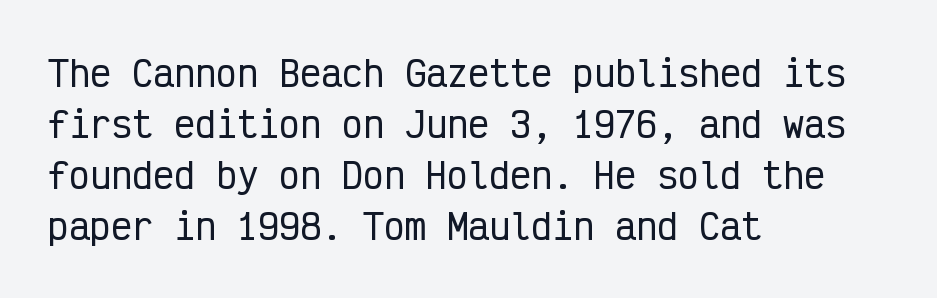
Q: Is the text italic (slanted)? A: No, it is upright.
Q: Is the typeface a serif or a sans-serif typeface? A: Sans-serif.
Q: Is the text underlined? A: No.
Q: How is the paragraph aligned? A: Left-aligned.
Q: Is the spacing between letters normal or unusually wide? A: Normal.
Q: Is the spacing between lines tight, normal or loose? A: Normal.
Q: Width (condensed, normal, or wide)? A: Condensed.
Q: Stroke contrast? A: Low.
Q: x-height? A: Medium.
Q: Monospaced? A: Yes.
